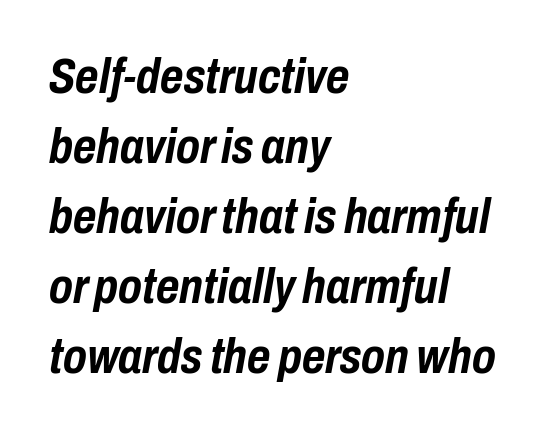
Q: Is the text bold? A: Yes.
Q: Is the text italic (slanted)? A: Yes, it leans right by about 10 degrees.
Q: Is the text underlined? A: No.
Q: How is the paragraph aligned? A: Left-aligned.
Q: Is the spacing between letters normal or unusually wide? A: Normal.
Q: Is the spacing between lines tight, normal or loose? A: Normal.
Q: Width (condensed, normal, or wide)? A: Condensed.
Q: Stroke contrast? A: Low.
Q: x-height? A: Medium.
Q: Monospaced? A: No.
